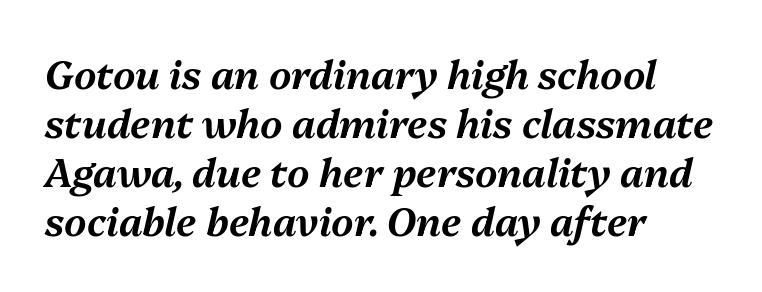
Q: Is the text italic (slanted)? A: Yes, it leans right by about 13 degrees.
Q: Is the text underlined? A: No.
Q: How is the paragraph aligned? A: Left-aligned.
Q: Is the spacing between letters normal or unusually wide? A: Normal.
Q: Is the spacing between lines tight, normal or loose? A: Normal.
Q: Width (condensed, normal, or wide)? A: Normal.
Q: Stroke contrast? A: Medium.
Q: x-height? A: Medium.
Q: Monospaced? A: No.
